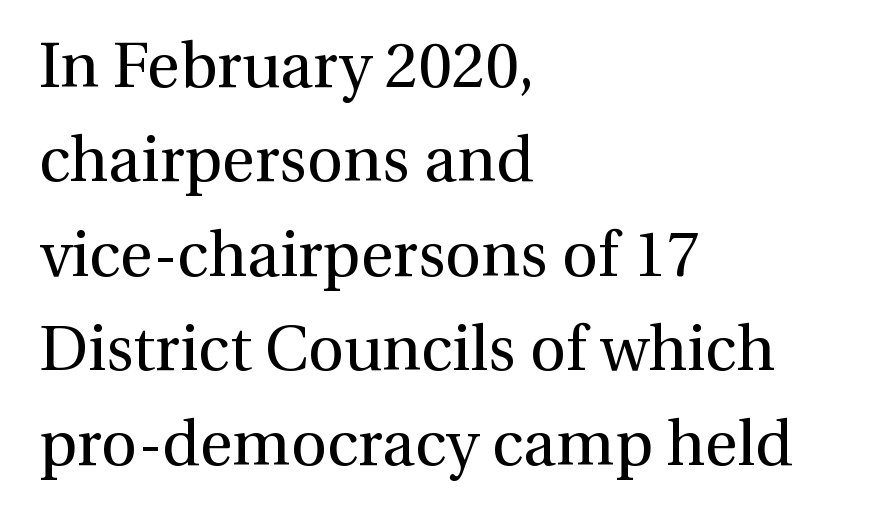
This sample is left-justified, so line endings fall wherever the words run out. Ordinary non-slanted type is in use. Are there feet on the stems? There are — it's a serif. Varying glyph widths throughout — classic text-font behaviour.
